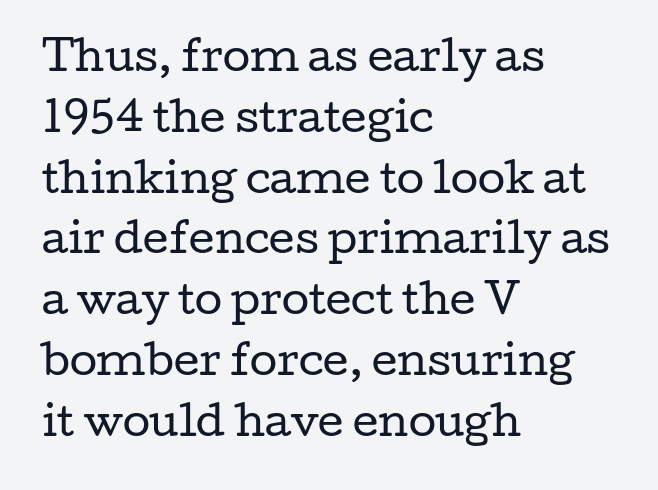
{"serif": "yes", "italic": "no", "bold": "no", "weight": "regular", "width": "wide", "stroke_contrast": "low", "x_height": "medium", "monospaced": "no", "underline": "no", "align": "left", "line_spacing": "normal", "line_spacing_ratio": 1.52, "letter_spacing": "normal", "letter_spacing_em": 0.0, "glyph_px": 40}
